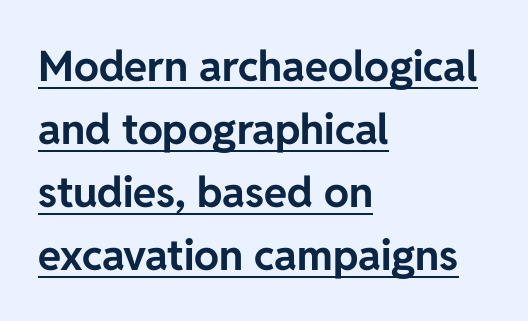
{"serif": "no", "italic": "no", "bold": "yes", "weight": "bold", "width": "normal", "stroke_contrast": "low", "x_height": "medium", "monospaced": "no", "underline": "yes", "align": "left", "line_spacing": "normal", "line_spacing_ratio": 1.5, "letter_spacing": "normal", "letter_spacing_em": 0.0, "glyph_px": 42}
